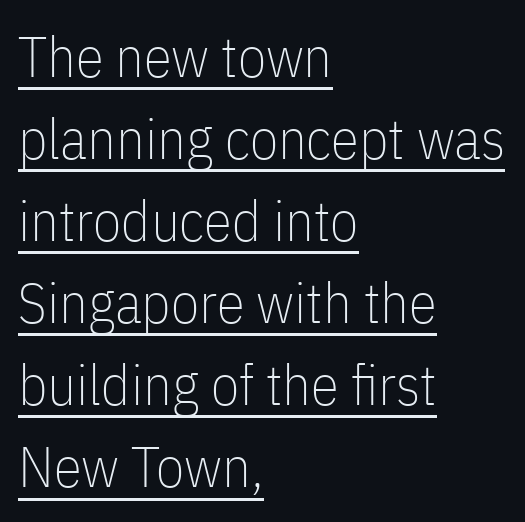
{"serif": "no", "italic": "no", "bold": "no", "weight": "thin", "width": "condensed", "stroke_contrast": "low", "x_height": "medium", "monospaced": "no", "underline": "yes", "align": "left", "line_spacing": "normal", "line_spacing_ratio": 1.44, "letter_spacing": "normal", "letter_spacing_em": 0.0, "glyph_px": 57}
